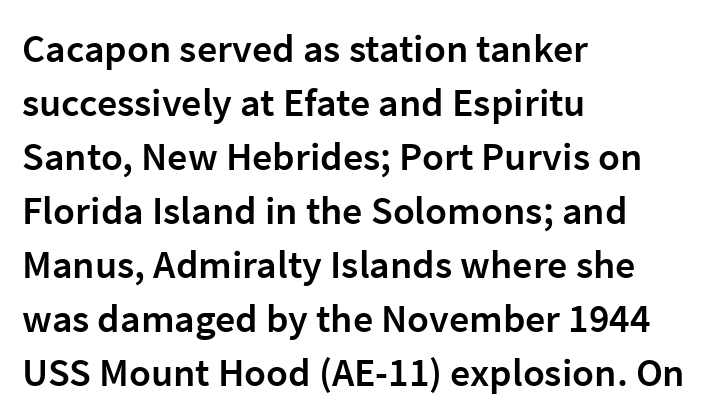
The image shows 40 px semibold sans-serif type, upright; set left-aligned, normal line spacing (1.35x), normal letter spacing, not underlined; low stroke contrast and a medium x-height.
